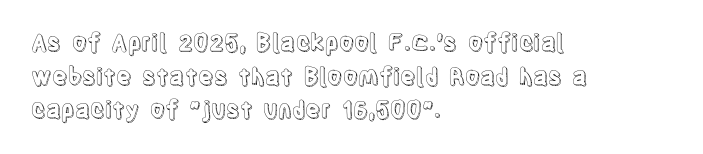
{"italic": "no", "underline": "no", "align": "left", "line_spacing": "normal", "line_spacing_ratio": 1.46, "letter_spacing": "normal", "letter_spacing_em": 0.0, "glyph_px": 23}
